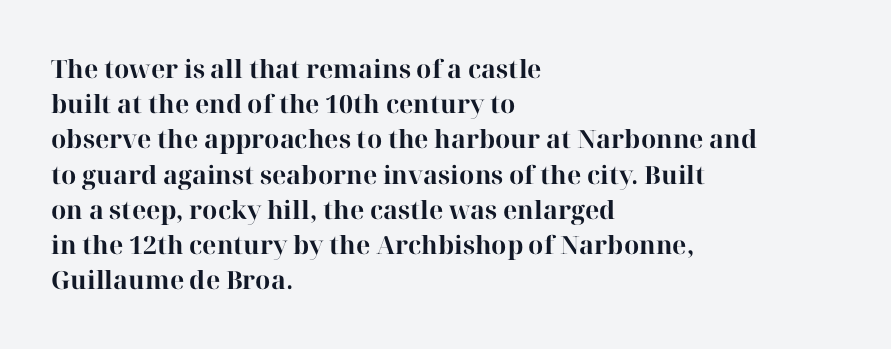
{"italic": "no", "bold": "yes", "underline": "no", "align": "left", "line_spacing": "normal", "line_spacing_ratio": 1.41, "letter_spacing": "normal", "letter_spacing_em": 0.0, "glyph_px": 25}
